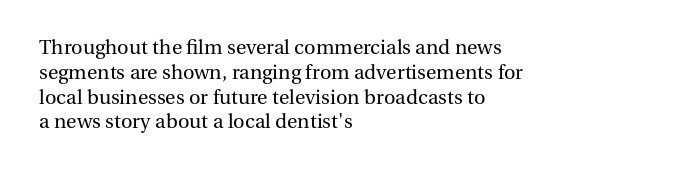
The image shows 20 px text type, upright; set left-aligned, line spacing 1.24x, normal letter spacing, not underlined.
